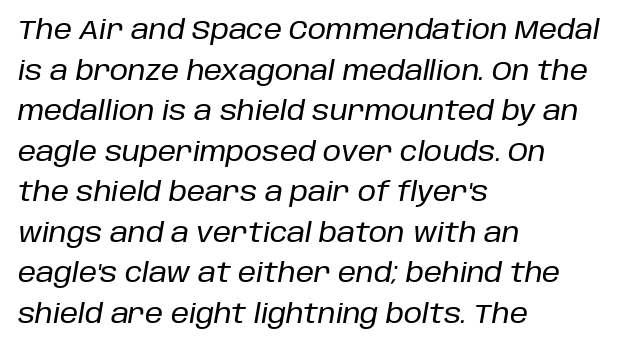
Every character sits at an angle, as italics do. You could call the tracking neutral — neither tight nor loose. Honestly, there is no underline to notice here at all. Horizontally, the lines are justified to the leading edge only. If you measured baseline to baseline, you'd find a middling distance.
